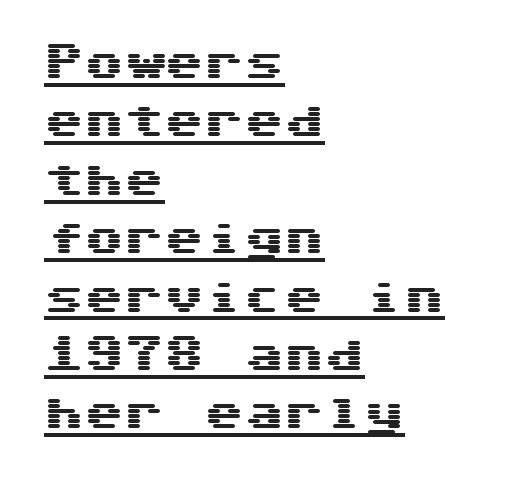
The image shows 40 px wide sans-serif type, upright; set left-aligned, normal line spacing (1.46x), normal letter spacing, underlined; medium stroke contrast and a medium x-height.
